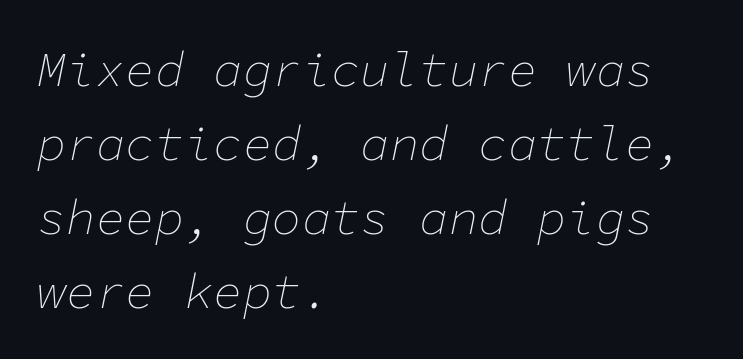
The image shows 49 px thin type, italic (leaning right), monospaced; set left-aligned, normal line spacing (1.51x), normal letter spacing, not underlined; low stroke contrast and a medium x-height.
